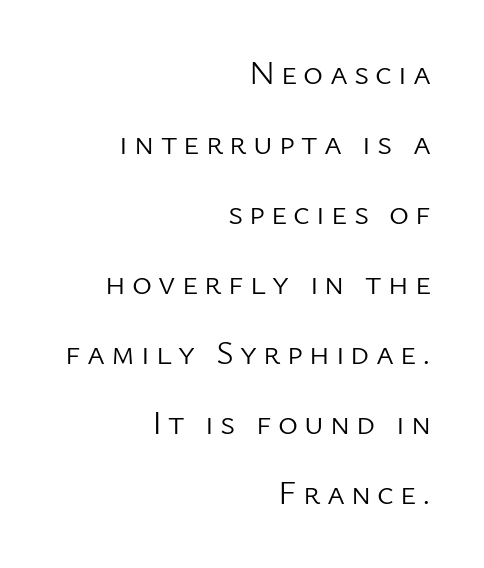
Q: Is the text bold? A: No.
Q: Is the text italic (slanted)? A: No, it is upright.
Q: Is the typeface a serif or a sans-serif typeface? A: Sans-serif.
Q: Is the text underlined? A: No.
Q: How is the paragraph aligned? A: Right-aligned.
Q: Is the spacing between lines tight, normal or loose? A: Loose.
Q: Width (condensed, normal, or wide)? A: Normal.
Q: Stroke contrast? A: Low.
Q: x-height? A: Medium.
Q: Monospaced? A: No.
